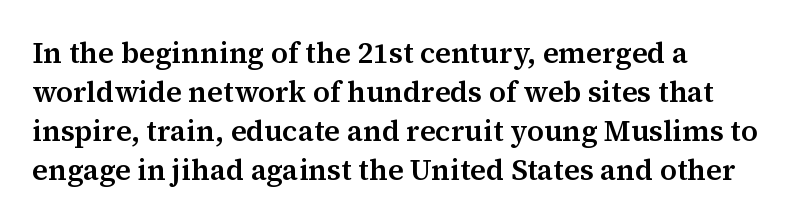
Q: Is the text italic (slanted)? A: No, it is upright.
Q: Is the typeface a serif or a sans-serif typeface? A: Serif.
Q: Is the text underlined? A: No.
Q: How is the paragraph aligned? A: Left-aligned.
Q: Is the spacing between letters normal or unusually wide? A: Normal.
Q: Is the spacing between lines tight, normal or loose? A: Normal.
Q: Width (condensed, normal, or wide)? A: Normal.
Q: Stroke contrast? A: Medium.
Q: x-height? A: Medium.
Q: Monospaced? A: No.
